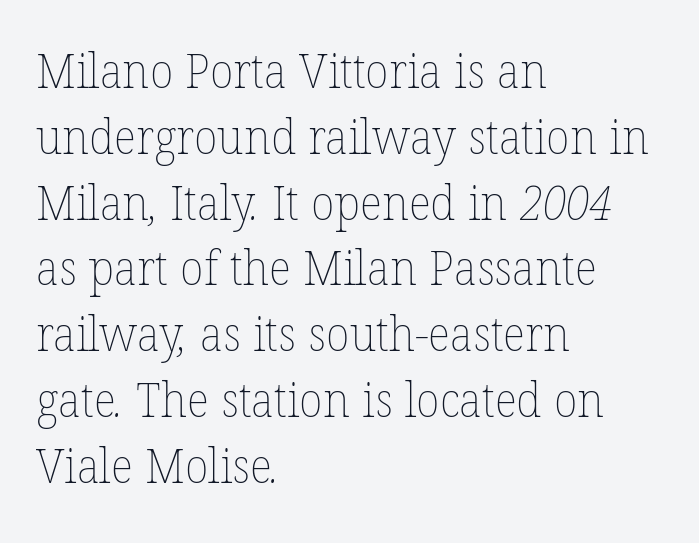
{"bold": "no", "weight": "thin", "width": "normal", "stroke_contrast": "low", "x_height": "medium", "monospaced": "no", "underline": "no", "align": "left", "line_spacing": "normal", "line_spacing_ratio": 1.37, "letter_spacing": "normal", "letter_spacing_em": 0.0, "glyph_px": 48}
